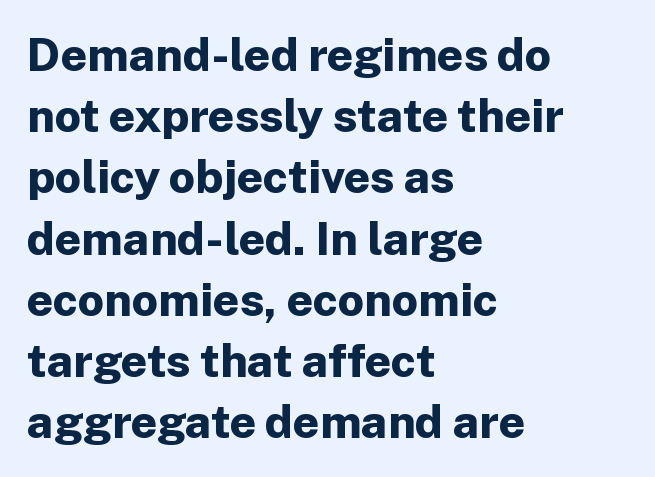
The image shows 46 px bold sans-serif type, upright; set left-aligned, normal line spacing (1.33x), normal letter spacing, not underlined; low stroke contrast and a medium x-height.
